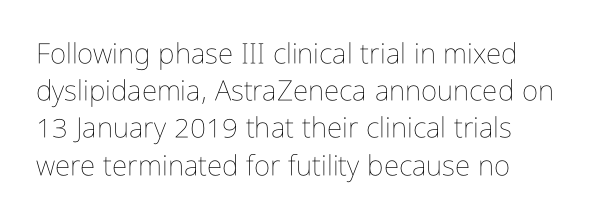
The image shows 28 px thin, condensed type, upright; set normal line spacing (1.33x), normal letter spacing, not underlined; low stroke contrast and a medium x-height.
